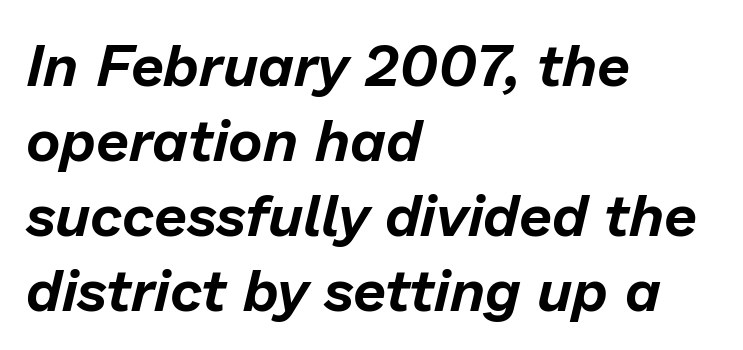
The image shows 59 px text type, italic (leaning right); set left-aligned, normal line spacing (1.27x), normal letter spacing, not underlined; low stroke contrast and a medium x-height.
